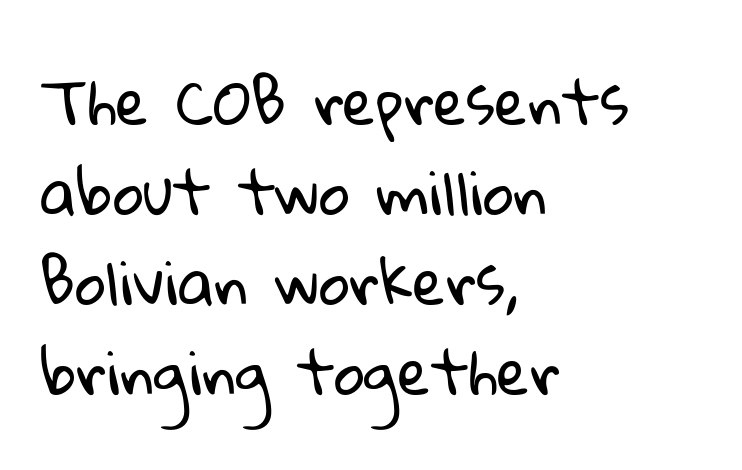
Q: Is the text bold? A: No.
Q: Is the typeface a serif or a sans-serif typeface? A: Sans-serif.
Q: Is the text underlined? A: No.
Q: How is the paragraph aligned? A: Left-aligned.
Q: Is the spacing between letters normal or unusually wide? A: Normal.
Q: Is the spacing between lines tight, normal or loose? A: Normal.
Q: Width (condensed, normal, or wide)? A: Normal.
Q: Stroke contrast? A: Low.
Q: x-height? A: Medium.
Q: Monospaced? A: No.
